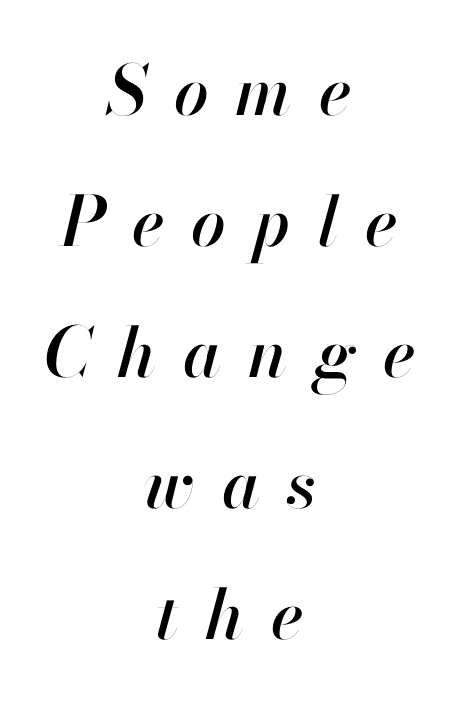
The image shows 69 px text type, italic (leaning right); set centered, loose line spacing (1.9x), unusually wide letter spacing (+0.39 em), not underlined; high stroke contrast and a small x-height.
